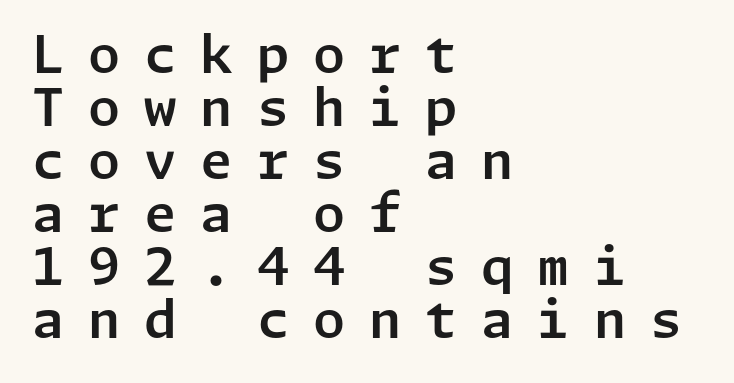
The image shows 52 px sans-serif type, upright; set left-aligned, tight line spacing (1.02x), unusually wide letter spacing (+0.46 em), not underlined; low stroke contrast and a medium x-height.
